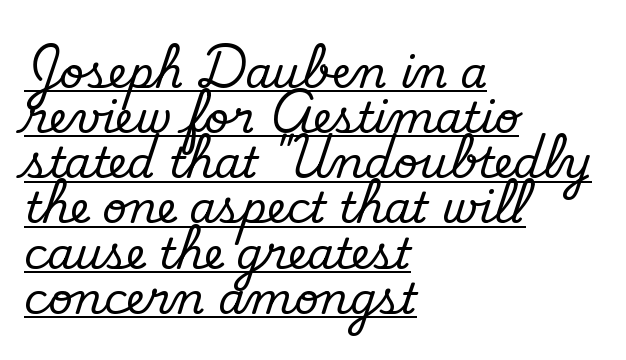
A typesetter would label this face a sans. Standard letterfit; no display-style spreading of the glyphs. Beneath each row of characters lies a ruled line. Stems and bowls with no extra thickness — not bold. Note the varied advance widths — an 'i' is clearly narrower than an 'm'.
